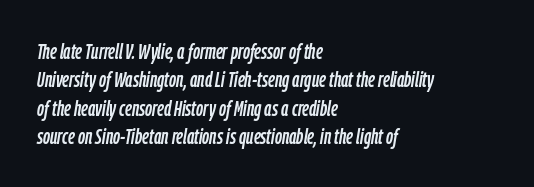
The image shows 22 px text type, italic (leaning right); set left-aligned, normal line spacing (1.29x), normal letter spacing, not underlined.
